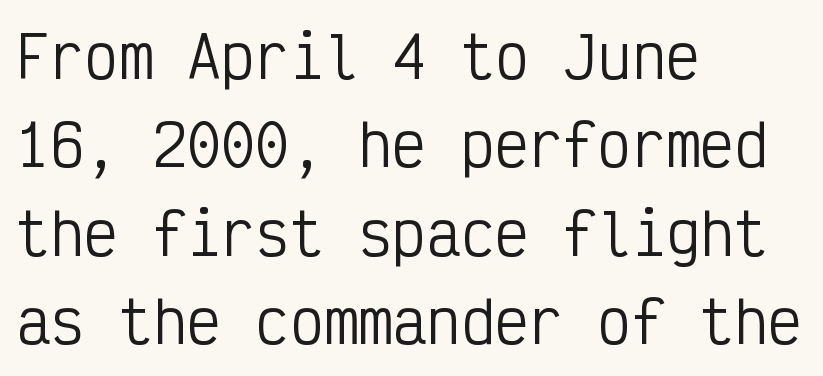
The image shows 57 px regular-weight, condensed sans-serif type, upright, monospaced; set left-aligned, normal line spacing (1.55x), normal letter spacing, not underlined; low stroke contrast and a medium x-height.
